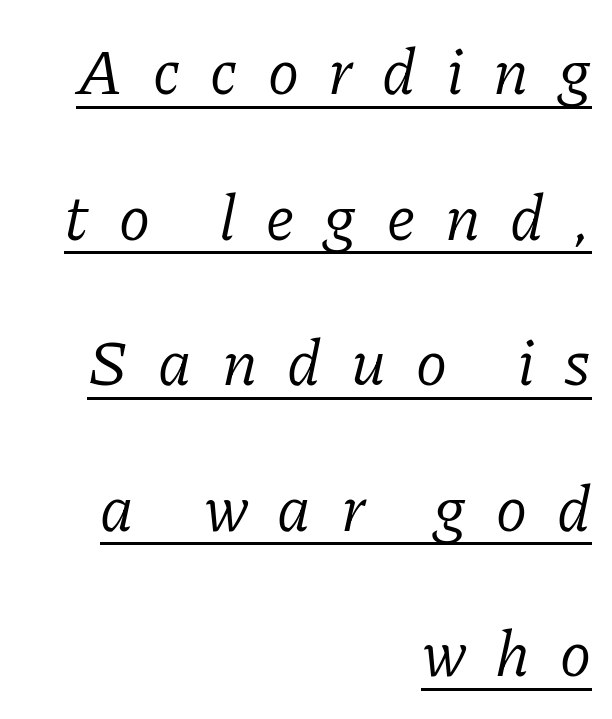
Q: Is the text bold? A: No.
Q: Is the text italic (slanted)? A: Yes, it leans right by about 11 degrees.
Q: Is the typeface a serif or a sans-serif typeface? A: Serif.
Q: Is the text underlined? A: Yes.
Q: How is the paragraph aligned? A: Right-aligned.
Q: Is the spacing between letters normal or unusually wide? A: Unusually wide.
Q: Is the spacing between lines tight, normal or loose? A: Loose.
Q: Width (condensed, normal, or wide)? A: Normal.
Q: Stroke contrast? A: Low.
Q: x-height? A: Medium.
Q: Monospaced? A: No.
